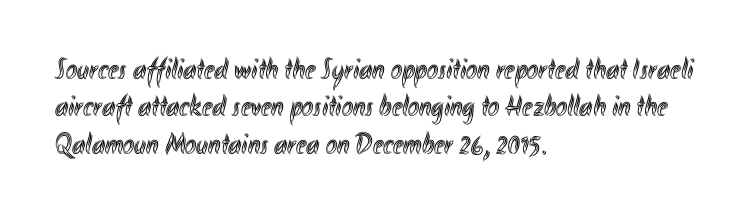
The ragged edge is on the right, which tells us the setting is flush left. How would I describe the line gaps? Plain and ordinary. There is no visible air inserted between adjacent glyphs. The face used here is proportionally spaced, like ordinary book or web type.
